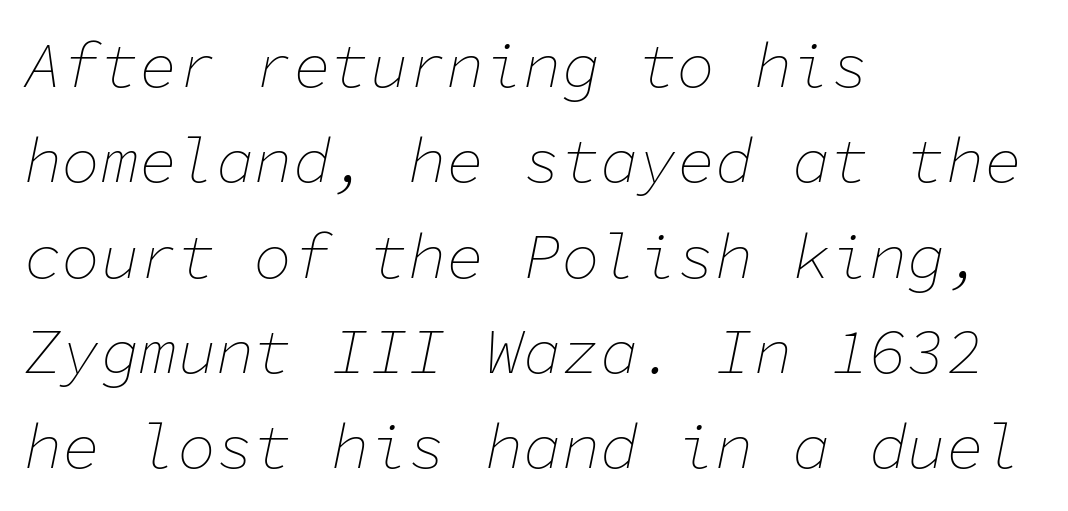
Q: Is the text bold? A: No.
Q: Is the text italic (slanted)? A: Yes, it leans right by about 11 degrees.
Q: Is the text underlined? A: No.
Q: How is the paragraph aligned? A: Left-aligned.
Q: Is the spacing between letters normal or unusually wide? A: Normal.
Q: Is the spacing between lines tight, normal or loose? A: Normal.
Q: Width (condensed, normal, or wide)? A: Normal.
Q: Stroke contrast? A: Low.
Q: x-height? A: Medium.
Q: Monospaced? A: Yes.
